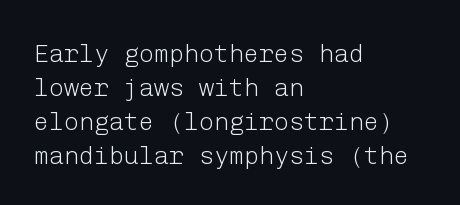
The image shows 25 px text type, upright; set left-aligned, normal line spacing (1.36x), normal letter spacing, not underlined.
